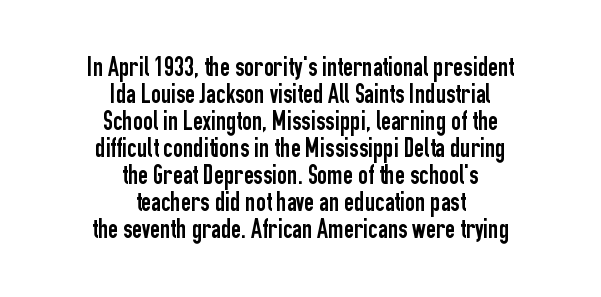
{"italic": "no", "underline": "no", "align": "center", "line_spacing": "tight", "line_spacing_ratio": 1.0, "letter_spacing": "normal", "letter_spacing_em": 0.0, "glyph_px": 27}
